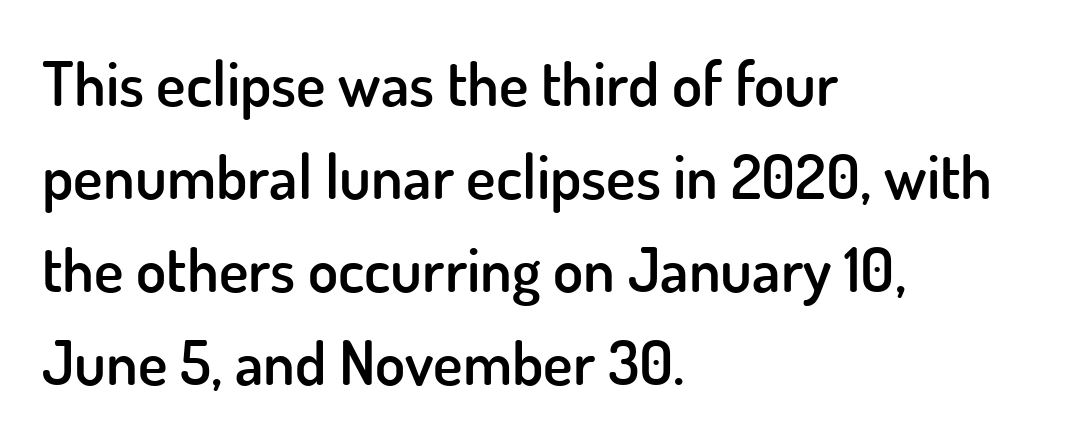
The rendering anchors every line to the left-hand side. The letters carry no serifs — their stems end cleanly without finishing strokes. Caption: standard tracking, unaltered. The type sits square on the baseline with zero lean.
